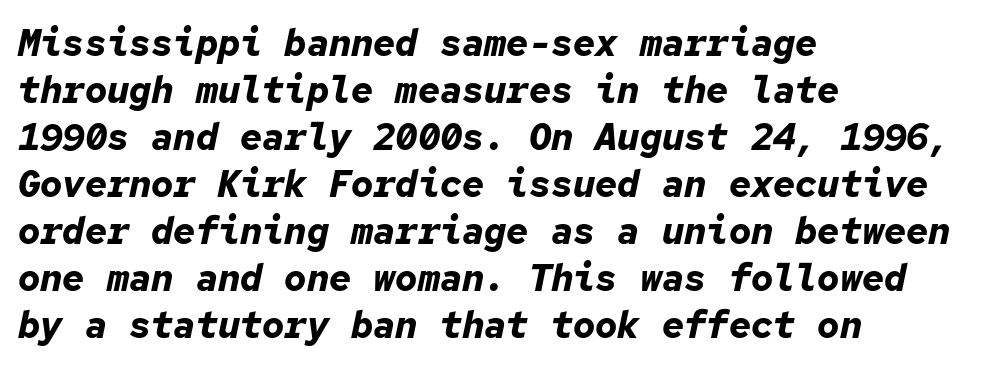
{"italic": "yes", "lean": "right", "slant_degrees": 12, "bold": "yes", "weight": "bold", "width": "normal", "stroke_contrast": "low", "x_height": "medium", "monospaced": "yes", "underline": "no", "align": "left", "line_spacing": "normal", "line_spacing_ratio": 1.27, "letter_spacing": "normal", "letter_spacing_em": 0.0, "glyph_px": 37}
